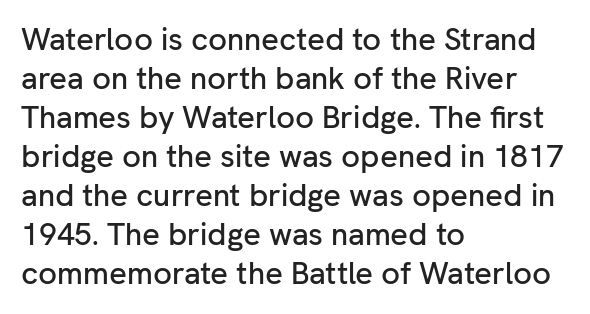
Which margin do the lines hug? The left one — the right edge is uneven. These lines are rendered in a variable-pitch font. Baseline-to-baseline distance is the conventional proportion of letter height. The passage shown is typeset with a sans-serif family. Posture: vertical.
